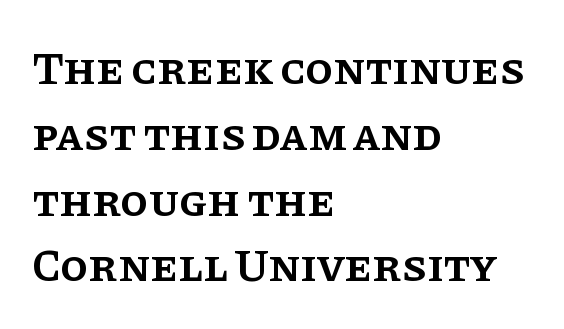
{"serif": "yes", "italic": "no", "bold": "semi", "weight": "semibold", "width": "normal", "stroke_contrast": "low", "x_height": "large", "monospaced": "no", "underline": "no", "align": "left", "line_spacing": "normal", "line_spacing_ratio": 1.43, "letter_spacing": "normal", "letter_spacing_em": 0.0, "glyph_px": 46}
